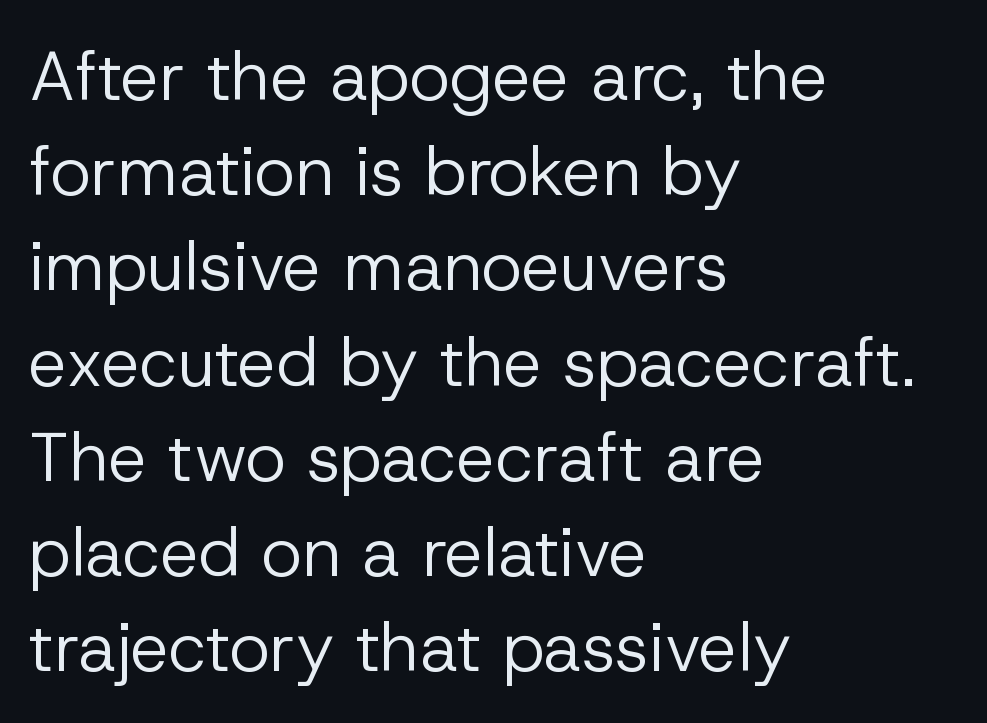
This sample uses plain, unmodified letter spacing. Ordinary non-slanted type is in use. Each stroke keeps to a modest, everyday thickness or less. Each new line begins a customary step beneath the previous one. Nobody drew a line under any word here.
